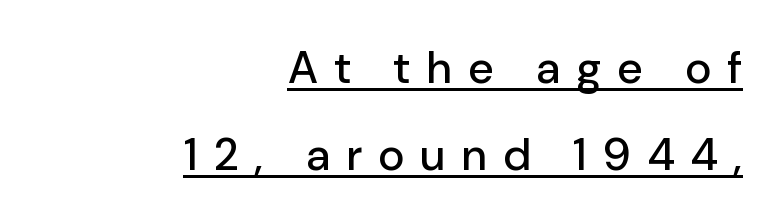
{"serif": "no", "italic": "no", "width": "normal", "stroke_contrast": "low", "x_height": "medium", "monospaced": "no", "underline": "yes", "align": "right", "line_spacing": "loose", "line_spacing_ratio": 1.94, "letter_spacing": "wide", "letter_spacing_em": 0.35, "glyph_px": 45}
